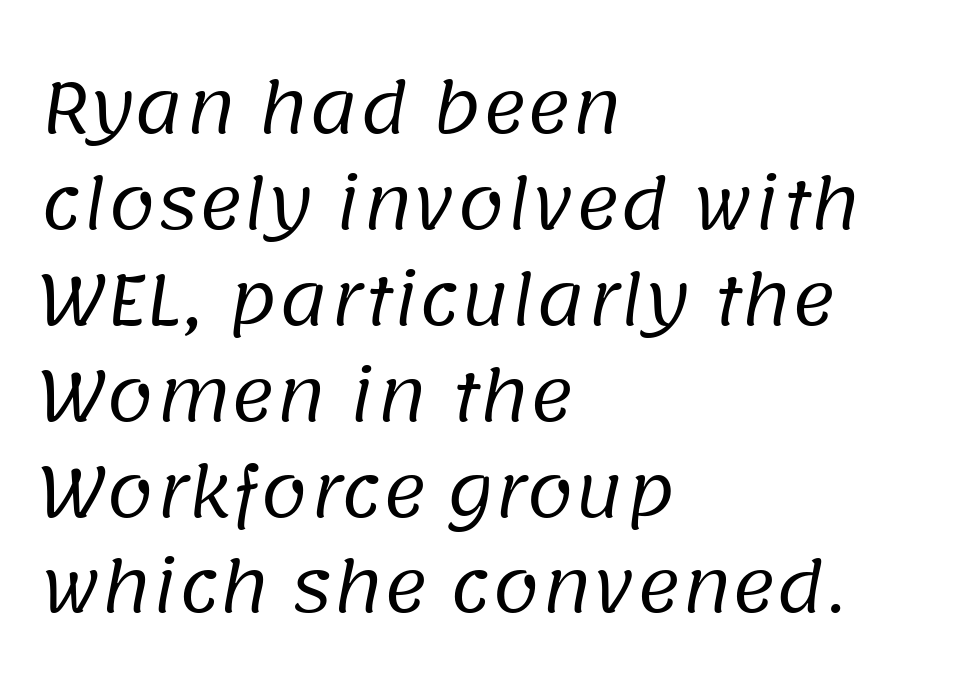
The image shows 68 px regular-weight sans-serif type; set left-aligned, normal line spacing (1.41x), normal letter spacing, not underlined; low stroke contrast and a large x-height.
